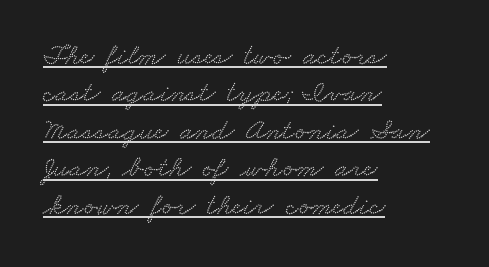
{"serif": "yes", "width": "wide", "stroke_contrast": "low", "x_height": "small", "monospaced": "no", "underline": "yes", "align": "left", "line_spacing": "normal", "line_spacing_ratio": 1.25, "letter_spacing": "normal", "letter_spacing_em": 0.0, "glyph_px": 30}
